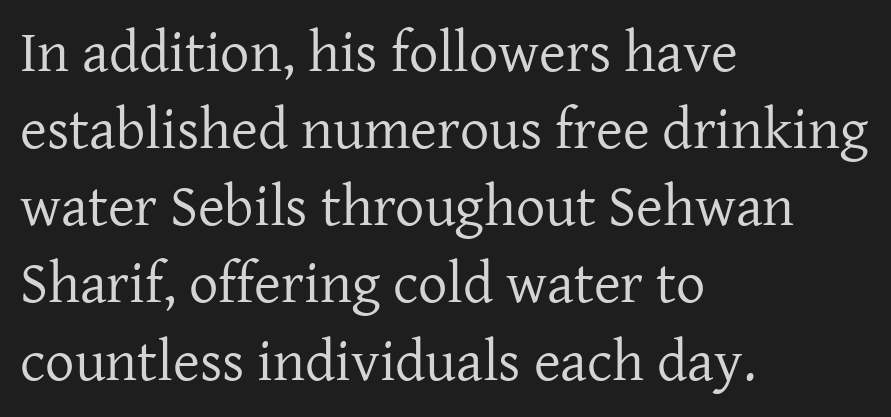
The image shows 58 px regular-weight serif type, upright; set left-aligned, normal line spacing (1.33x), normal letter spacing, not underlined; low stroke contrast and a medium x-height.
